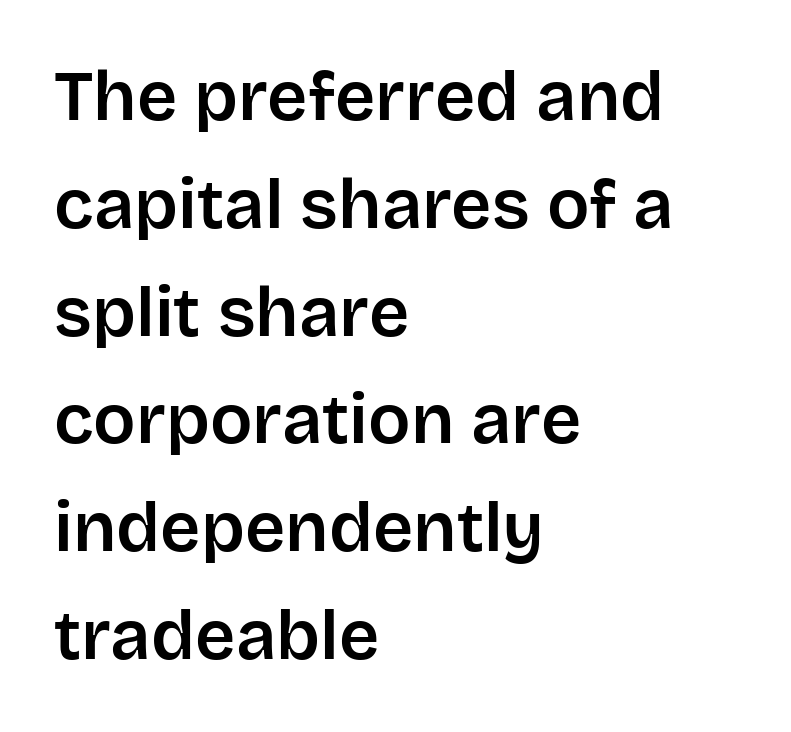
{"serif": "no", "italic": "no", "width": "normal", "stroke_contrast": "low", "x_height": "large", "monospaced": "no", "underline": "no", "align": "left", "line_spacing": "normal", "line_spacing_ratio": 1.54, "letter_spacing": "normal", "letter_spacing_em": 0.0, "glyph_px": 70}
